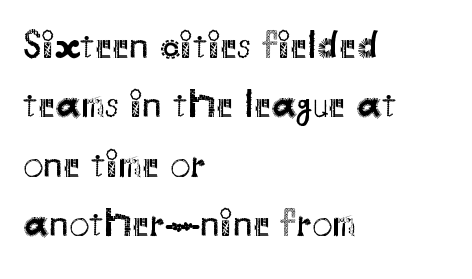
Q: Is the text bold? A: No.
Q: Is the text italic (slanted)? A: No, it is upright.
Q: Is the typeface a serif or a sans-serif typeface? A: Sans-serif.
Q: Is the text underlined? A: No.
Q: How is the paragraph aligned? A: Left-aligned.
Q: Is the spacing between letters normal or unusually wide? A: Normal.
Q: Is the spacing between lines tight, normal or loose? A: Normal.
Q: Width (condensed, normal, or wide)? A: Normal.
Q: Stroke contrast? A: Medium.
Q: x-height? A: Small.
Q: Monospaced? A: No.
